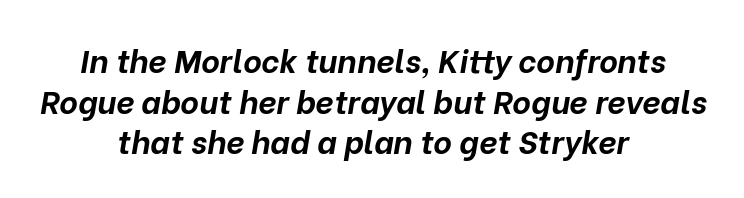
Each letter keeps its own natural width here, so spacing adapts to shape. You'd pick this weight for a headline — it's a proper bold. Evenly set lines give the paragraph a standard silhouette. Yep, that's italic — everything's leaning. Teacher's note: observe the equal gaps on both sides — that is centered alignment. The baseline area is clear.
